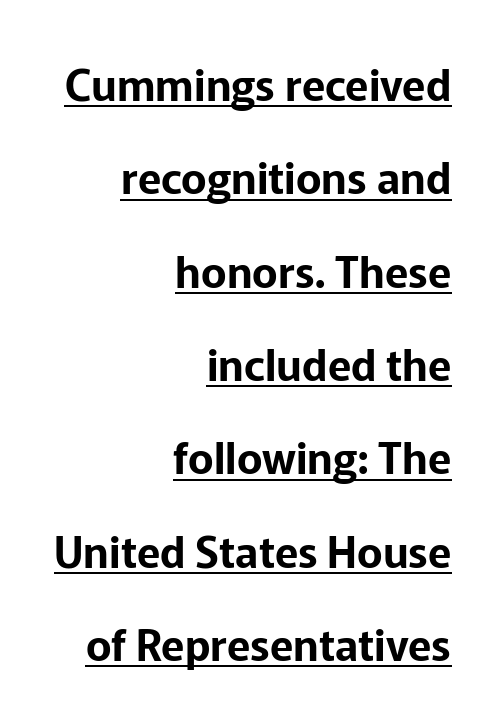
The image shows 43 px sans-serif type, upright; set right-aligned, loose line spacing (2.17x), normal letter spacing, underlined; low stroke contrast and a medium x-height.
